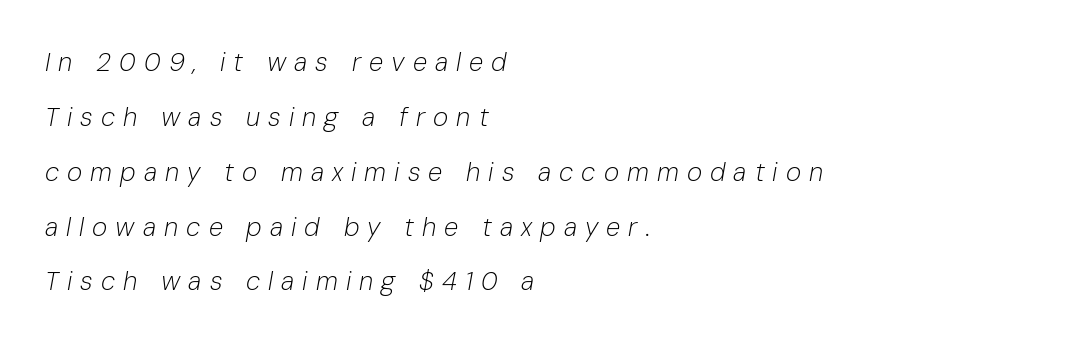
The image shows 26 px text type, italic (leaning right); set left-aligned, loose line spacing (2.11x), unusually wide letter spacing (+0.31 em), not underlined.
